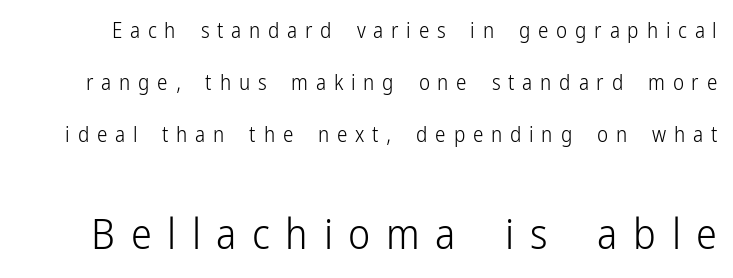
Is there any slant? The stems are plumb. The composition opens small and finishes big. Stroke terminals: plain, sans-serif. Type without underlining. Regarding leading, the lines here are spaced well apart.
